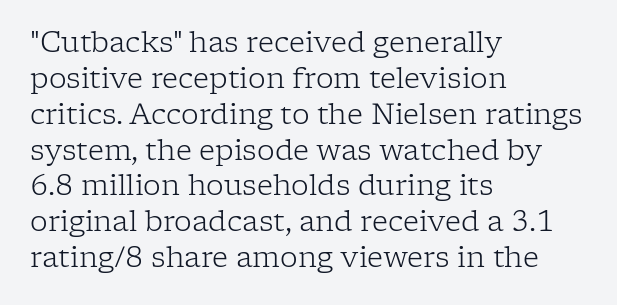
{"serif": "yes", "italic": "no", "bold": "no", "weight": "light", "width": "normal", "stroke_contrast": "low", "x_height": "medium", "monospaced": "no", "underline": "no", "align": "left", "line_spacing": "normal", "line_spacing_ratio": 1.28, "letter_spacing": "normal", "letter_spacing_em": 0.0, "glyph_px": 28}
